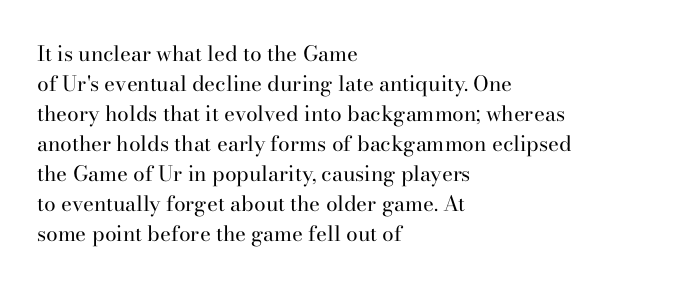
The image shows 21 px text type, upright; set left-aligned, normal line spacing (1.43x), normal letter spacing, not underlined.
